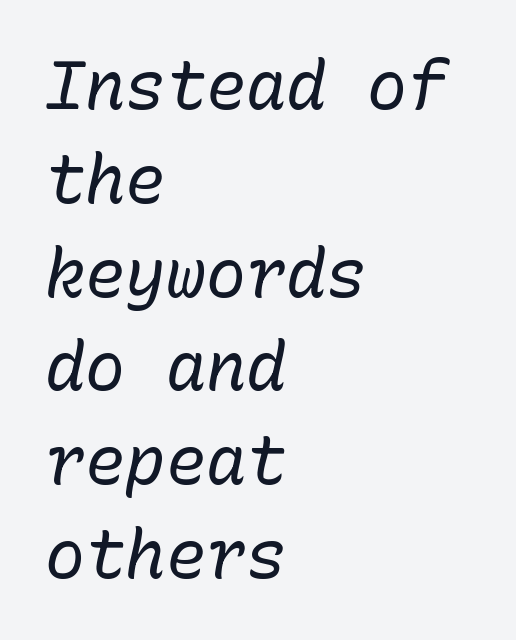
The image shows 67 px regular-weight type, italic (leaning right), monospaced; set left-aligned, normal line spacing (1.4x), normal letter spacing, not underlined; low stroke contrast and a medium x-height.
